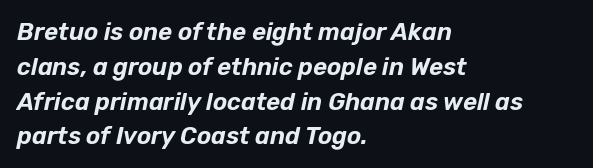
Q: Is the text italic (slanted)? A: Yes, it leans right by about 12 degrees.
Q: Is the text underlined? A: No.
Q: How is the paragraph aligned? A: Left-aligned.
Q: Is the spacing between letters normal or unusually wide? A: Normal.
Q: Is the spacing between lines tight, normal or loose? A: Normal.
